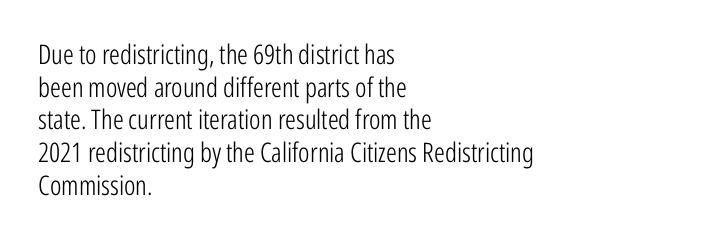
Q: Is the text bold? A: No.
Q: Is the text italic (slanted)? A: No, it is upright.
Q: Is the text underlined? A: No.
Q: How is the paragraph aligned? A: Left-aligned.
Q: Is the spacing between letters normal or unusually wide? A: Normal.
